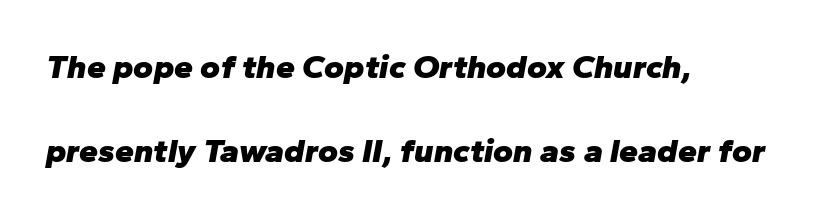
If you measured baseline to baseline, you'd find a long distance. The passage shown is emphatically bold. Typeset ragged right — the left edge is the straight one. Yep, that's italic — everything's leaning. The line texture is even and compact thanks to regular tracking. The letters advance in unequal steps, a hallmark of proportional type.
